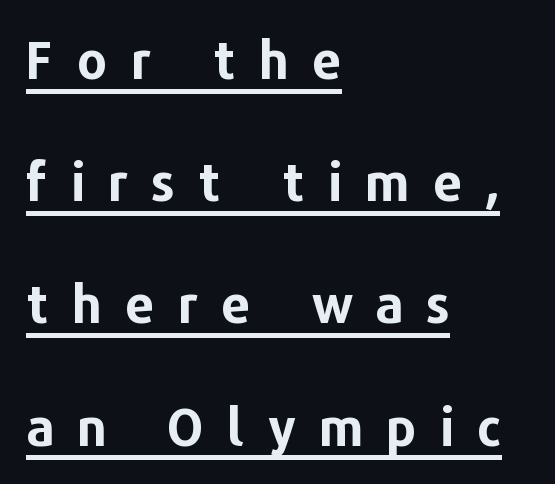
The image shows 52 px bold sans-serif type, upright; set left-aligned, loose line spacing (2.35x), unusually wide letter spacing (+0.44 em), underlined; low stroke contrast and a medium x-height.
